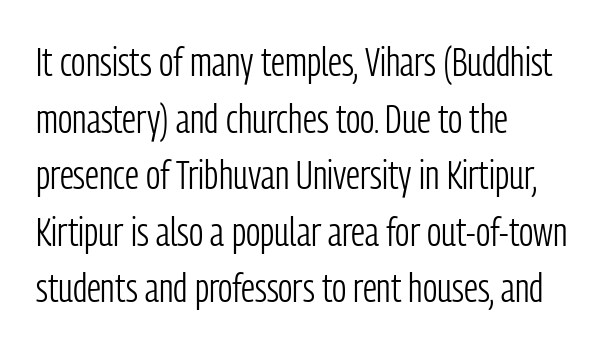
The image shows 41 px light, condensed sans-serif type, upright; set left-aligned, normal line spacing (1.38x), normal letter spacing, not underlined; low stroke contrast and a medium x-height.
